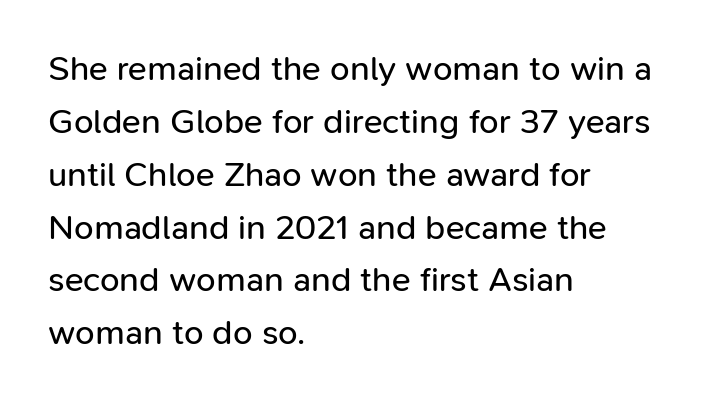
{"serif": "no", "italic": "no", "bold": "no", "weight": "regular", "width": "normal", "stroke_contrast": "low", "x_height": "medium", "monospaced": "no", "underline": "no", "align": "left", "line_spacing": "normal", "line_spacing_ratio": 1.51, "letter_spacing": "normal", "letter_spacing_em": 0.0, "glyph_px": 35}
